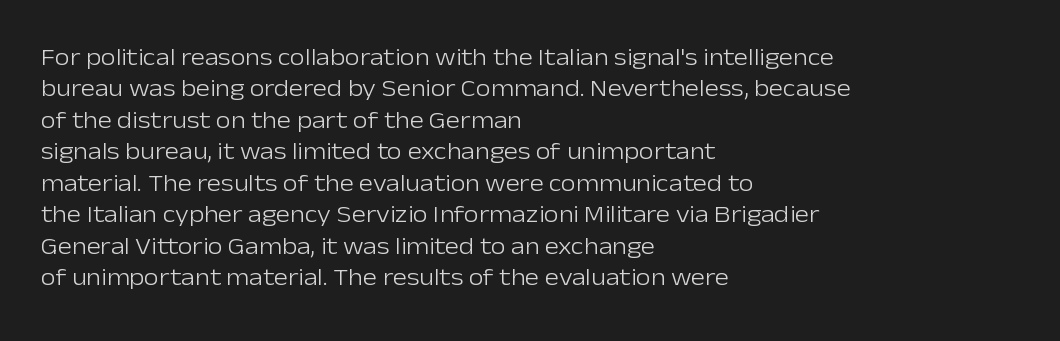
The image shows 24 px text type, upright; set left-aligned, normal line spacing (1.31x), normal letter spacing, not underlined.
